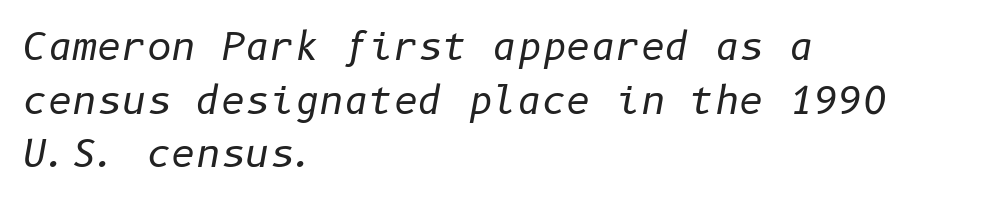
The image shows 38 px regular-weight type, italic (leaning right); set left-aligned, normal line spacing (1.41x), normal letter spacing, not underlined; low stroke contrast and a medium x-height.
